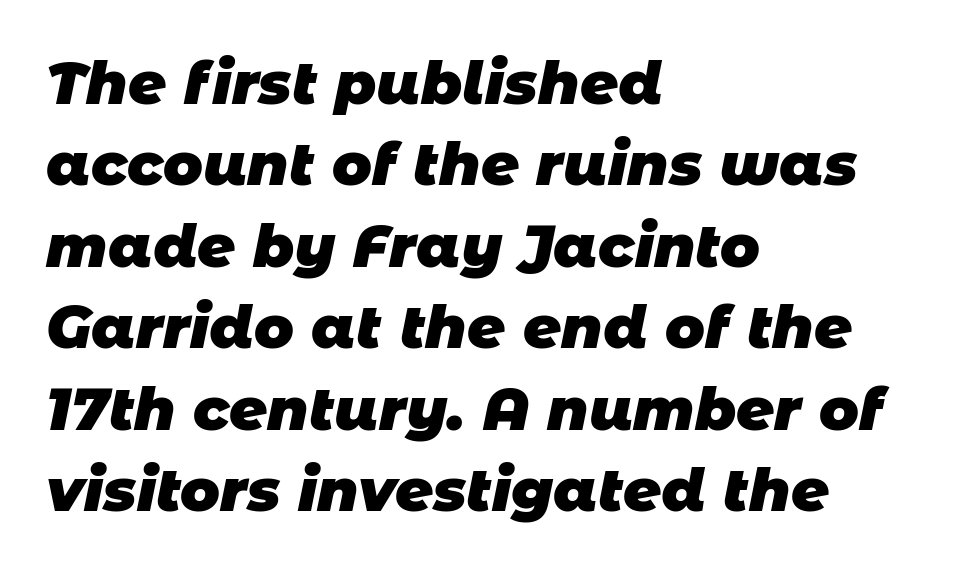
Does the leading feel generous? No, just average. Standard letterfit; no display-style spreading of the glyphs. Each letter keeps its own natural width here, so spacing adapts to shape. Note: no serifs on the glyphs. A clean baseline with only descenders dipping below it.
